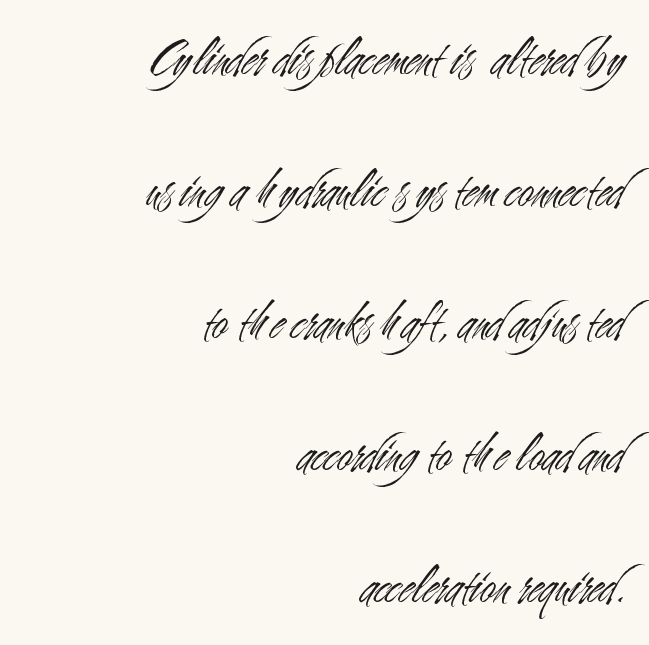
Q: Is the text bold? A: No.
Q: Is the text italic (slanted)? A: Yes.
Q: Is the typeface a serif or a sans-serif typeface? A: Sans-serif.
Q: Is the text underlined? A: No.
Q: How is the paragraph aligned? A: Right-aligned.
Q: Is the spacing between letters normal or unusually wide? A: Normal.
Q: Is the spacing between lines tight, normal or loose? A: Loose.
Q: Width (condensed, normal, or wide)? A: Condensed.
Q: Stroke contrast? A: Medium.
Q: x-height? A: Small.
Q: Monospaced? A: No.
